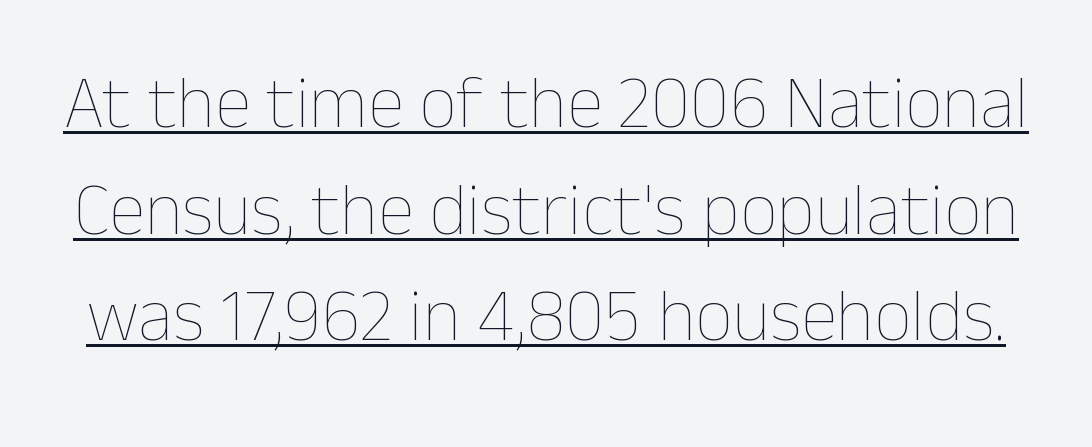
Tracking here is standard; glyphs follow each other at the usual distance. Think standard paragraph weight, or any step lighter than that. Characters remain perfectly vertical along every line. The rendering uses a moderate line-height, typical for paragraphs. Honestly, the underline is the first thing you notice here.
